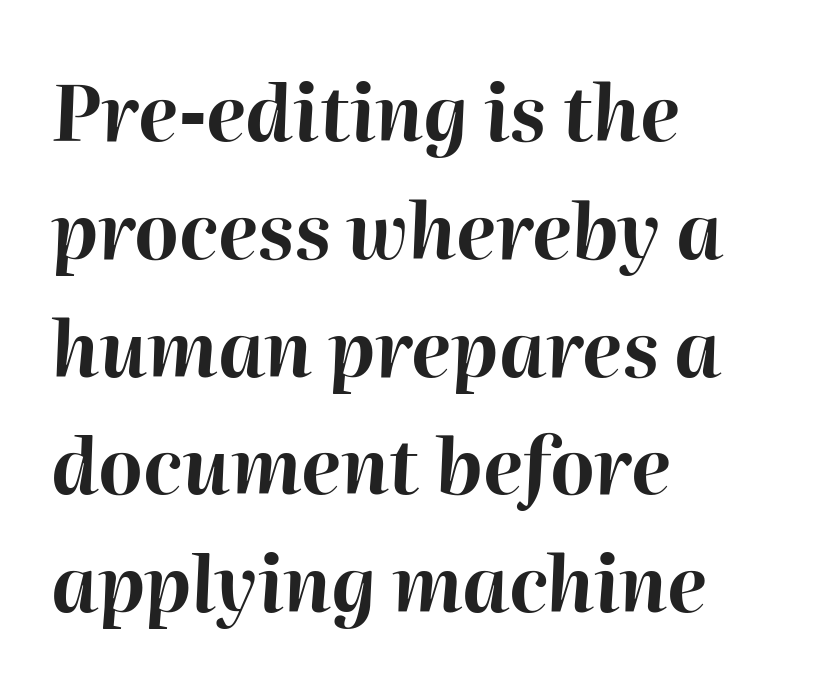
Q: Is the text bold? A: Yes.
Q: Is the text italic (slanted)? A: Yes, it leans right by about 2 degrees.
Q: Is the text underlined? A: No.
Q: How is the paragraph aligned? A: Left-aligned.
Q: Is the spacing between letters normal or unusually wide? A: Normal.
Q: Is the spacing between lines tight, normal or loose? A: Normal.
Q: Width (condensed, normal, or wide)? A: Normal.
Q: Stroke contrast? A: High.
Q: x-height? A: Medium.
Q: Monospaced? A: No.
